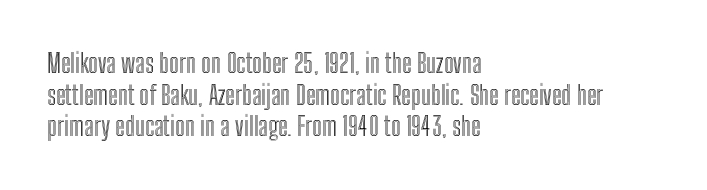
{"italic": "no", "underline": "no", "align": "left", "line_spacing_ratio": 1.22, "letter_spacing": "normal", "letter_spacing_em": 0.0, "glyph_px": 26}
